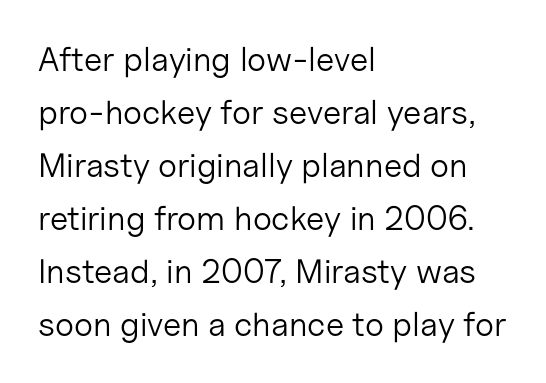
Q: Is the text bold? A: No.
Q: Is the text italic (slanted)? A: No, it is upright.
Q: Is the typeface a serif or a sans-serif typeface? A: Sans-serif.
Q: Is the text underlined? A: No.
Q: How is the paragraph aligned? A: Left-aligned.
Q: Is the spacing between letters normal or unusually wide? A: Normal.
Q: Is the spacing between lines tight, normal or loose? A: Normal.
Q: Width (condensed, normal, or wide)? A: Normal.
Q: Stroke contrast? A: Low.
Q: x-height? A: Medium.
Q: Monospaced? A: No.
